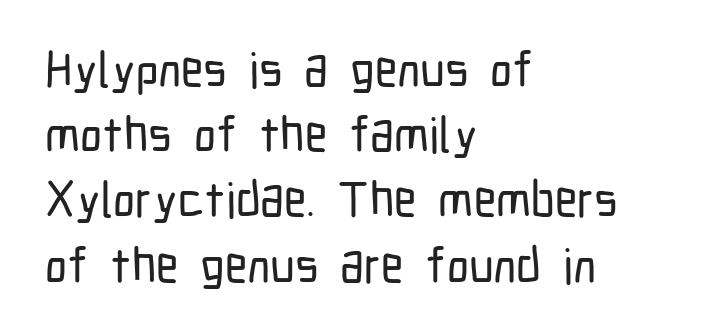
The image shows 49 px condensed sans-serif type, upright; set left-aligned, normal line spacing (1.33x), normal letter spacing, not underlined; low stroke contrast and a medium x-height.
